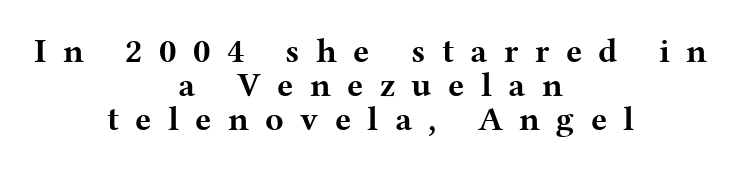
{"serif": "yes", "italic": "no", "bold": "yes", "weight": "bold", "width": "wide", "stroke_contrast": "medium", "x_height": "medium", "monospaced": "no", "underline": "no", "align": "center", "line_spacing": "tight", "line_spacing_ratio": 1.0, "letter_spacing": "wide", "letter_spacing_em": 0.48, "glyph_px": 34}
